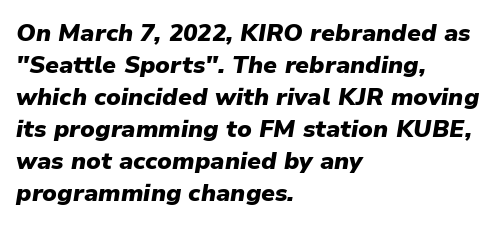
The strip under each line holds only bare page. Alignment: flush left. Notice how descenders clear the ascenders below comfortably — that's standard leading. Honestly, the letter spacing is just normal — you wouldn't notice it.
